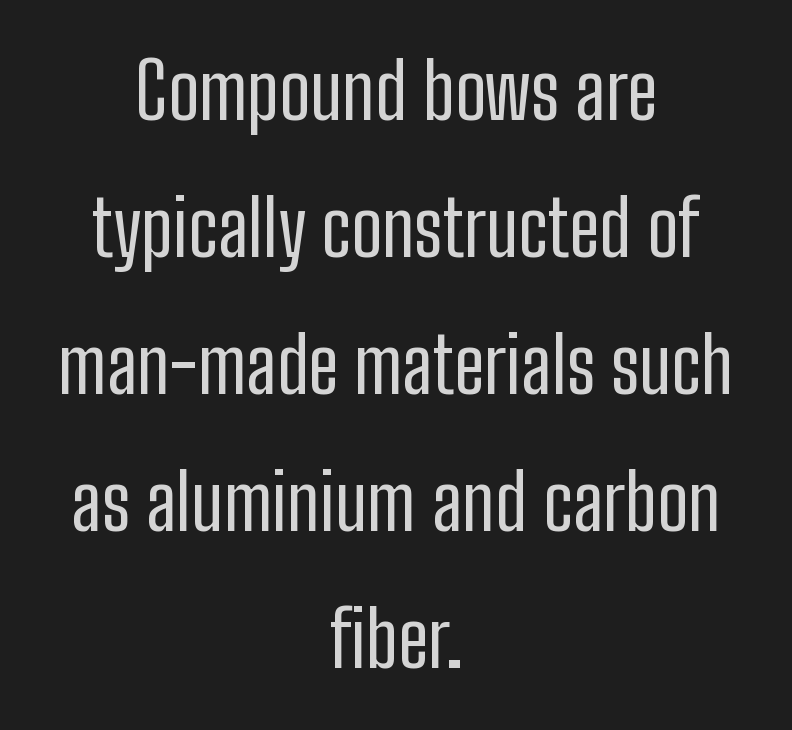
The image shows 77 px regular-weight, condensed sans-serif type, upright; set centered, line spacing 1.78x, normal letter spacing, not underlined; low stroke contrast and a medium x-height.
